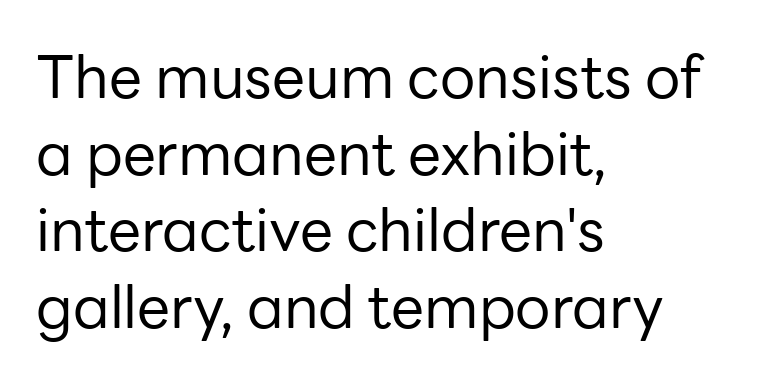
What kind of face is this? One without serifs — a sans. The designer left line spacing at the default. Descenders are the only things crossing below the line. The ragged edge is on the right, which tells us the setting is flush left. Think standard paragraph weight, or any step lighter than that.
